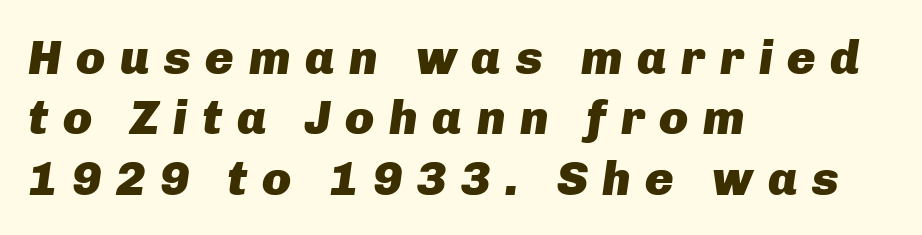
{"italic": "yes", "lean": "right", "slant_degrees": 8, "bold": "yes", "weight": "heavy", "width": "normal", "stroke_contrast": "low", "x_height": "medium", "monospaced": "no", "underline": "no", "align": "left", "line_spacing": "normal", "line_spacing_ratio": 1.26, "letter_spacing": "wide", "letter_spacing_em": 0.3, "glyph_px": 48}
